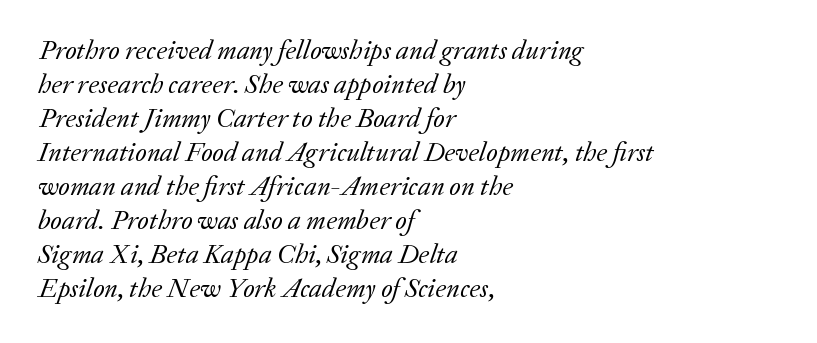
The image shows 27 px text type, italic (leaning right); set left-aligned, normal line spacing (1.26x), normal letter spacing, not underlined.
